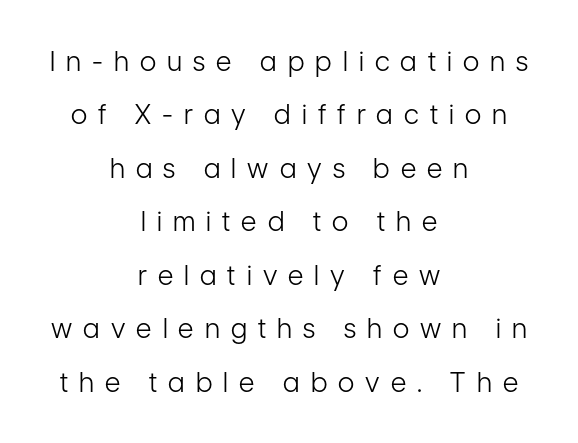
{"italic": "no", "bold": "no", "underline": "no", "align": "center", "line_spacing": "loose", "line_spacing_ratio": 1.98, "letter_spacing": "wide", "letter_spacing_em": 0.41, "glyph_px": 27}
